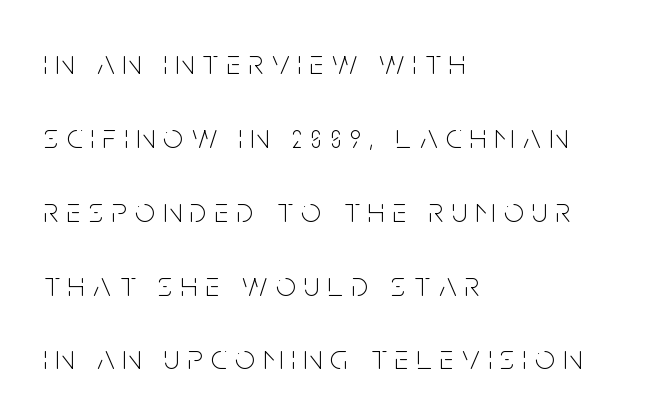
{"serif": "no", "italic": "no", "bold": "no", "weight": "thin", "width": "condensed", "stroke_contrast": "low", "x_height": "large", "monospaced": "no", "underline": "no", "align": "left", "line_spacing": "loose", "line_spacing_ratio": 2.11, "letter_spacing": "wide", "letter_spacing_em": 0.24, "glyph_px": 35}
